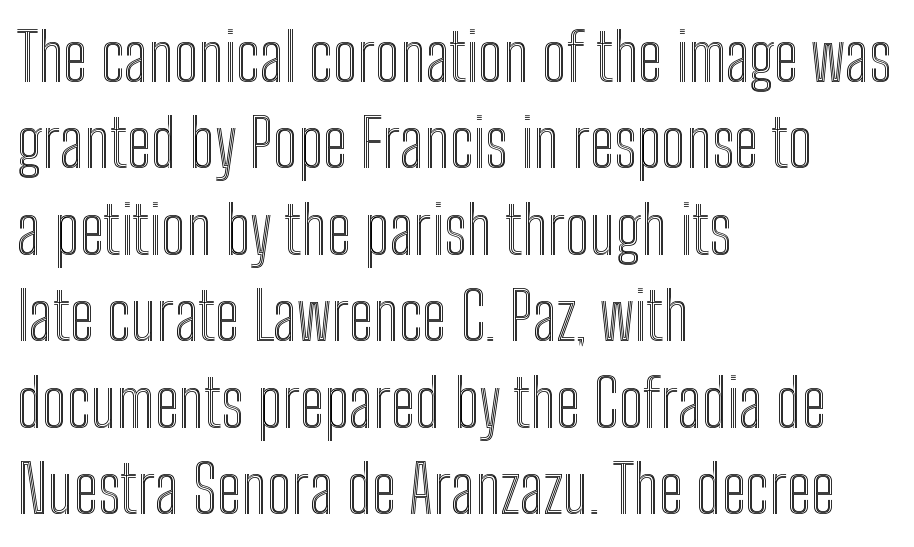
{"italic": "no", "width": "condensed", "x_height": "medium", "monospaced": "no", "underline": "no", "align": "left", "line_spacing": "normal", "line_spacing_ratio": 1.31, "letter_spacing": "normal", "letter_spacing_em": 0.0, "glyph_px": 66}
